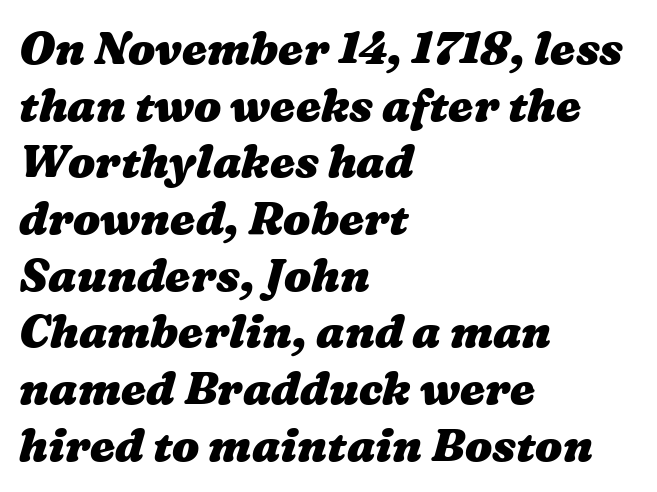
The image shows 45 px heavy, wide type; set left-aligned, normal line spacing (1.26x), normal letter spacing, not underlined; medium stroke contrast and a medium x-height.
